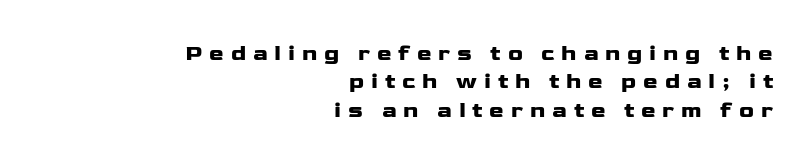
The image shows 22 px text type, upright; set right-aligned, normal line spacing (1.29x), unusually wide letter spacing (+0.31 em), not underlined.
